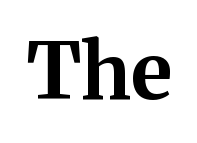
Q: Is the text bold? A: Yes.
Q: Is the text italic (slanted)? A: No, it is upright.
Q: Is the typeface a serif or a sans-serif typeface? A: Serif.
Q: Is the text underlined? A: No.
Q: Is the spacing between letters normal or unusually wide? A: Normal.
Q: Width (condensed, normal, or wide)? A: Normal.
Q: Stroke contrast? A: Medium.
Q: x-height? A: Medium.
Q: Monospaced? A: No.
